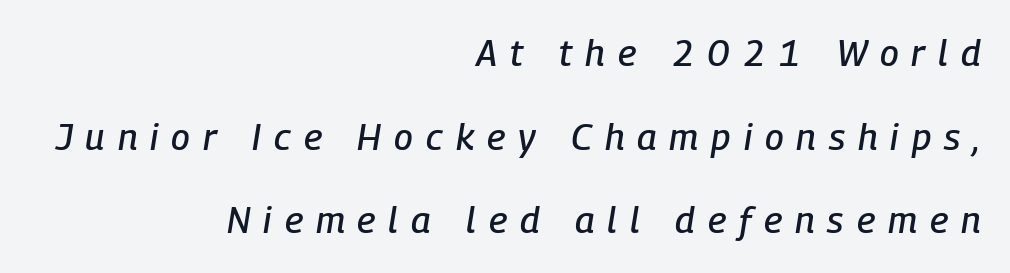
Q: Is the text italic (slanted)? A: Yes, it leans right by about 9 degrees.
Q: Is the text underlined? A: No.
Q: How is the paragraph aligned? A: Right-aligned.
Q: Is the spacing between letters normal or unusually wide? A: Unusually wide.
Q: Is the spacing between lines tight, normal or loose? A: Loose.
Q: Width (condensed, normal, or wide)? A: Condensed.
Q: Stroke contrast? A: Low.
Q: x-height? A: Medium.
Q: Monospaced? A: No.
